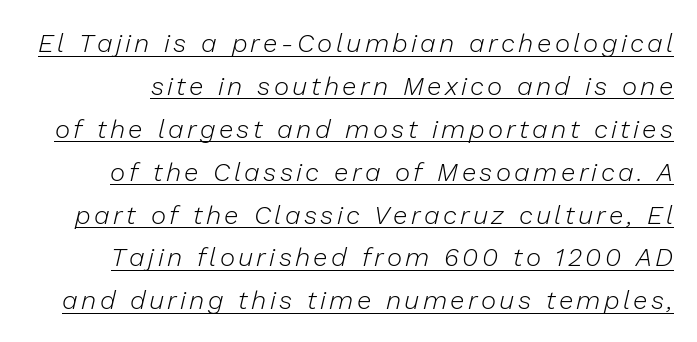
Q: Is the text bold? A: No.
Q: Is the text italic (slanted)? A: Yes, it leans right by about 13 degrees.
Q: Is the text underlined? A: Yes.
Q: Is the spacing between lines tight, normal or loose? A: Normal.
